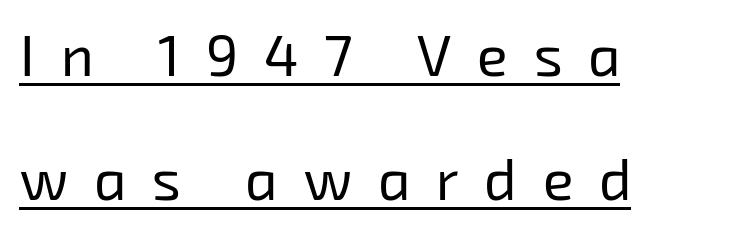
{"serif": "no", "bold": "no", "weight": "regular", "width": "normal", "stroke_contrast": "low", "x_height": "medium", "monospaced": "no", "underline": "yes", "align": "left", "line_spacing": "loose", "line_spacing_ratio": 2.18, "letter_spacing": "wide", "letter_spacing_em": 0.45, "glyph_px": 57}
